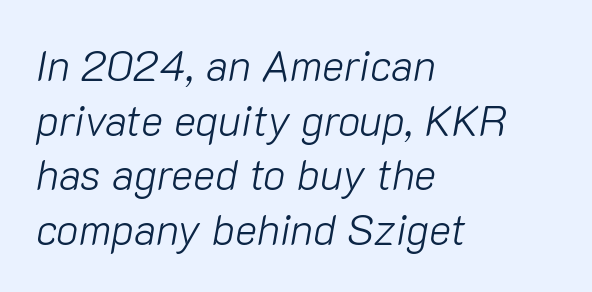
The image shows 42 px light type, italic (leaning right); set left-aligned, normal line spacing (1.3x), normal letter spacing, not underlined; low stroke contrast and a medium x-height.
